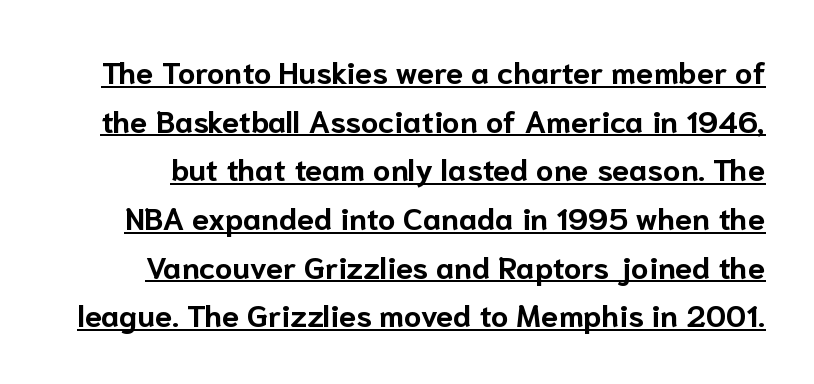
The image shows 31 px bold sans-serif type, upright; set normal line spacing (1.57x), normal letter spacing, underlined; low stroke contrast and a medium x-height.
